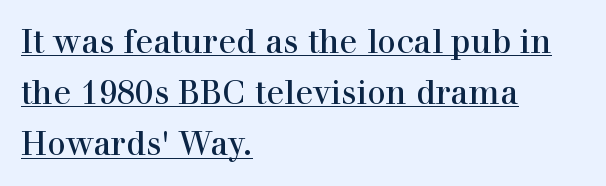
A typographer would call this underscored text. Words appear dense and cohesive because spacing is normal. Do the characters align in a grid? No, the font is proportional. The passage shown stacks its lines at a standard gap. This sample uses an upright cut, with every glyph sitting square on the baseline. This sample uses a serif face.
